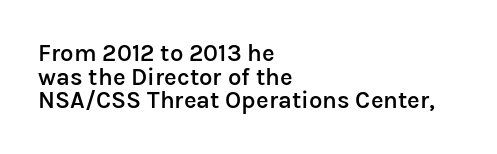
{"italic": "no", "bold": "semi", "underline": "no", "align": "left", "line_spacing": "tight", "line_spacing_ratio": 0.98, "letter_spacing": "normal", "letter_spacing_em": 0.0, "glyph_px": 24}
